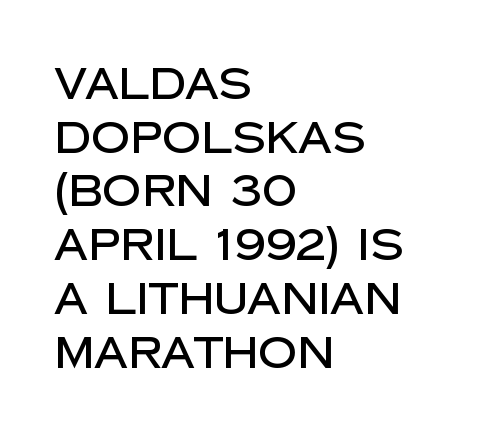
{"serif": "no", "italic": "no", "width": "normal", "stroke_contrast": "low", "x_height": "large", "monospaced": "no", "underline": "no", "align": "left", "line_spacing": "normal", "line_spacing_ratio": 1.25, "letter_spacing": "normal", "letter_spacing_em": 0.0, "glyph_px": 43}
